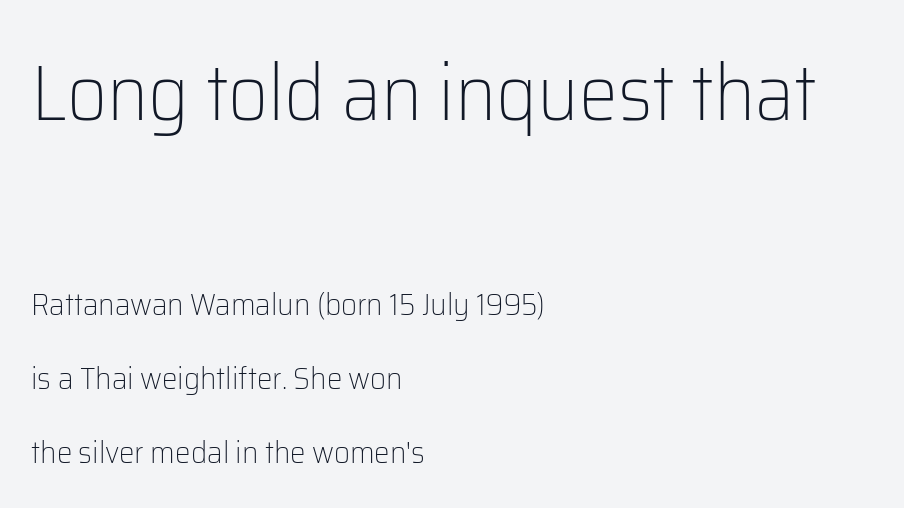
{"serif": "no", "italic": "no", "bold": "no", "weight": "light", "width": "normal", "stroke_contrast": "low", "x_height": "medium", "monospaced": "no", "underline": "no", "align": "left", "line_spacing": "loose", "line_spacing_ratio": 2.38, "letter_spacing": "normal", "letter_spacing_em": 0.0, "larger_block": "first", "size_ratio": 2.52, "glyph_px": 78}
